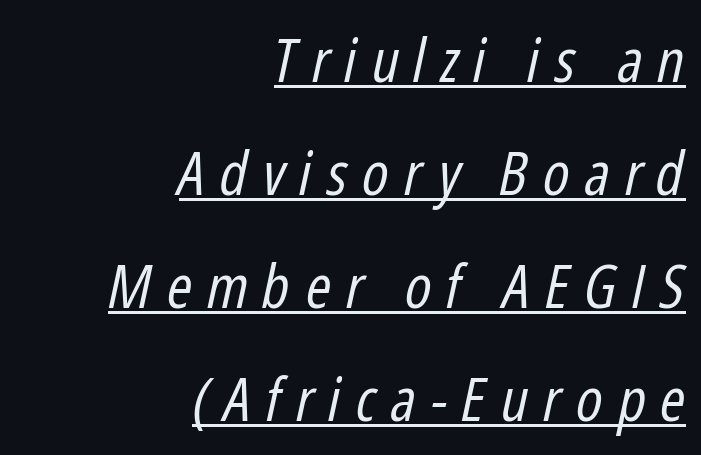
Q: Is the text bold? A: No.
Q: Is the text italic (slanted)? A: Yes, it leans right by about 12 degrees.
Q: Is the text underlined? A: Yes.
Q: How is the paragraph aligned? A: Right-aligned.
Q: Is the spacing between letters normal or unusually wide? A: Unusually wide.
Q: Width (condensed, normal, or wide)? A: Condensed.
Q: Stroke contrast? A: Low.
Q: x-height? A: Medium.
Q: Monospaced? A: No.
